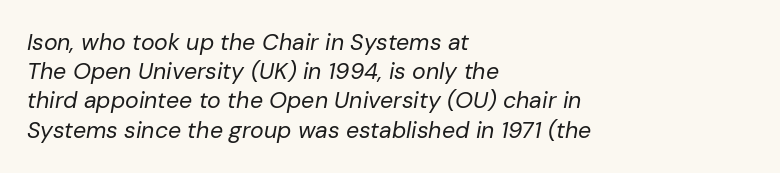
{"italic": "yes", "lean": "right", "slant_degrees": 10, "bold": "no", "underline": "no", "align": "left", "line_spacing": "normal", "line_spacing_ratio": 1.27, "letter_spacing": "normal", "letter_spacing_em": 0.0, "glyph_px": 23}
